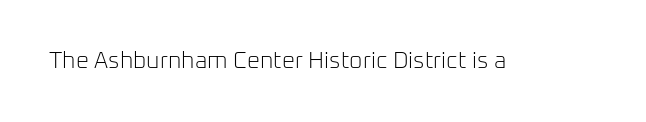
Q: Is the text bold? A: No.
Q: Is the text italic (slanted)? A: No, it is upright.
Q: Is the text underlined? A: No.
Q: Is the spacing between letters normal or unusually wide? A: Normal.
